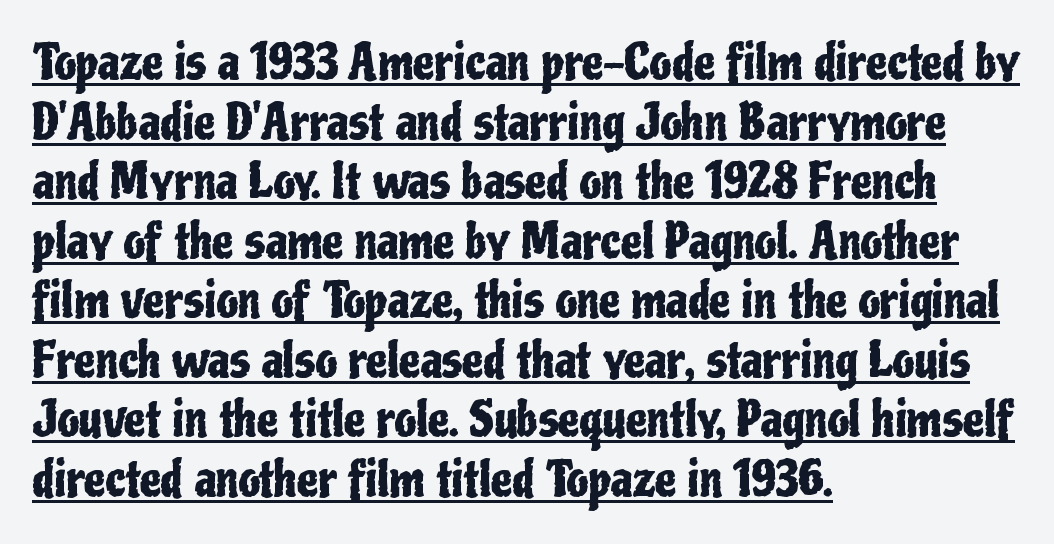
The image shows 48 px condensed sans-serif type, upright; set left-aligned, line spacing 1.24x, normal letter spacing, underlined; low stroke contrast and a medium x-height.
